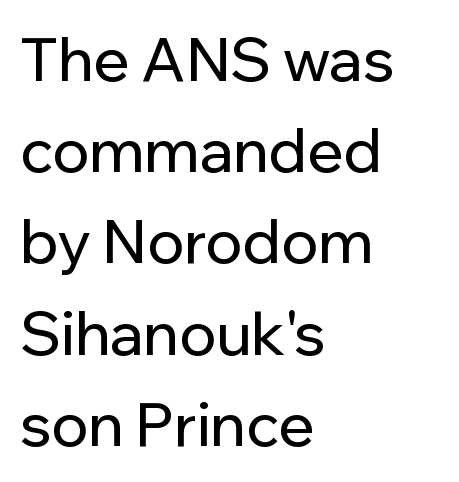
The image shows 60 px sans-serif type, upright; set left-aligned, normal line spacing (1.52x), normal letter spacing, not underlined; low stroke contrast and a medium x-height.
